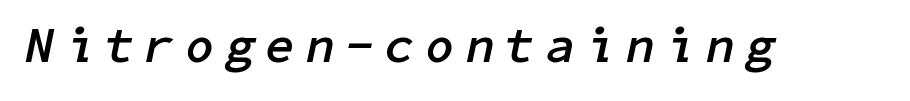
Q: Is the text bold? A: Yes.
Q: Is the text italic (slanted)? A: Yes, it leans right by about 11 degrees.
Q: Is the text underlined? A: No.
Q: Is the spacing between letters normal or unusually wide? A: Unusually wide.
Q: Width (condensed, normal, or wide)? A: Normal.
Q: Stroke contrast? A: Low.
Q: x-height? A: Medium.
